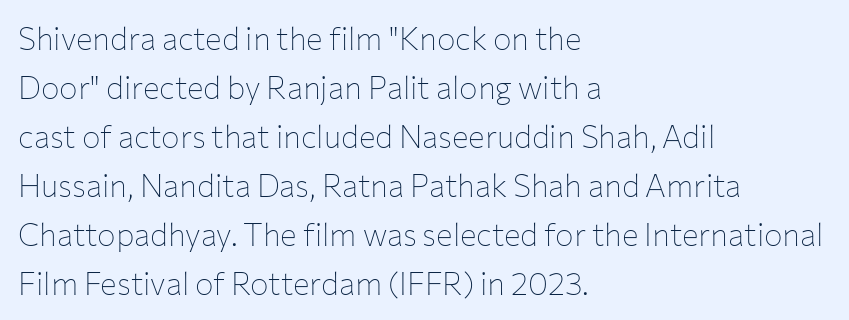
{"serif": "no", "italic": "no", "bold": "no", "weight": "thin", "width": "normal", "stroke_contrast": "low", "x_height": "medium", "monospaced": "no", "underline": "no", "align": "left", "line_spacing": "normal", "line_spacing_ratio": 1.58, "letter_spacing": "normal", "letter_spacing_em": 0.0, "glyph_px": 31}
